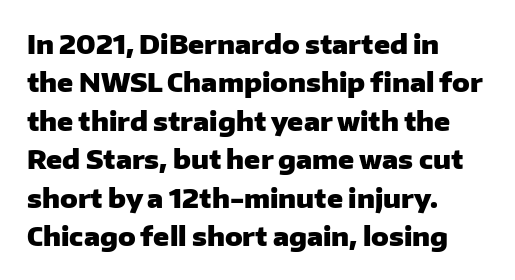
{"italic": "no", "bold": "yes", "underline": "no", "align": "left", "line_spacing": "normal", "line_spacing_ratio": 1.48, "letter_spacing": "normal", "letter_spacing_em": 0.0, "glyph_px": 26}
